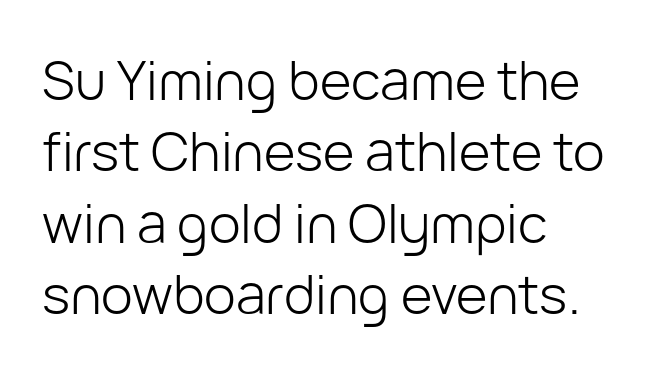
You could not count columns in this text — the font is proportionally spaced. This rendering features lettering with no underline. This is the regular roman posture of the typeface. Are there feet on the stems? There aren't — it's a sans. The line-height multiplier appears to be the usual default.
